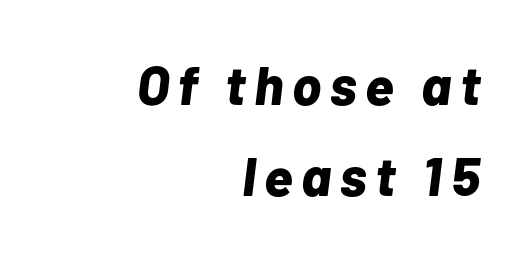
The image shows 54 px bold type, italic (leaning right); set right-aligned, normal line spacing (1.69x), not underlined; low stroke contrast and a medium x-height.
